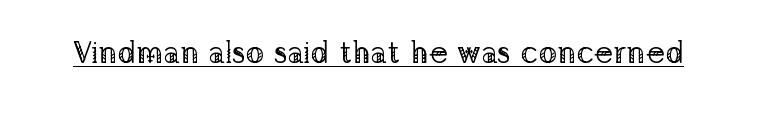
{"serif": "yes", "italic": "no", "bold": "no", "weight": "regular", "width": "normal", "stroke_contrast": "low", "x_height": "medium", "monospaced": "no", "underline": "yes", "letter_spacing": "normal", "letter_spacing_em": 0.0, "glyph_px": 31}
